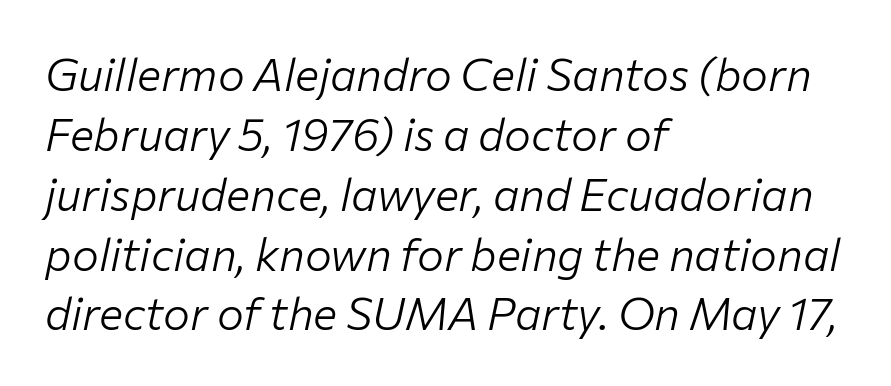
{"italic": "yes", "lean": "right", "slant_degrees": 12, "bold": "no", "weight": "light", "width": "normal", "stroke_contrast": "low", "x_height": "medium", "monospaced": "no", "underline": "no", "align": "left", "line_spacing": "normal", "line_spacing_ratio": 1.33, "letter_spacing": "normal", "letter_spacing_em": 0.0, "glyph_px": 45}
